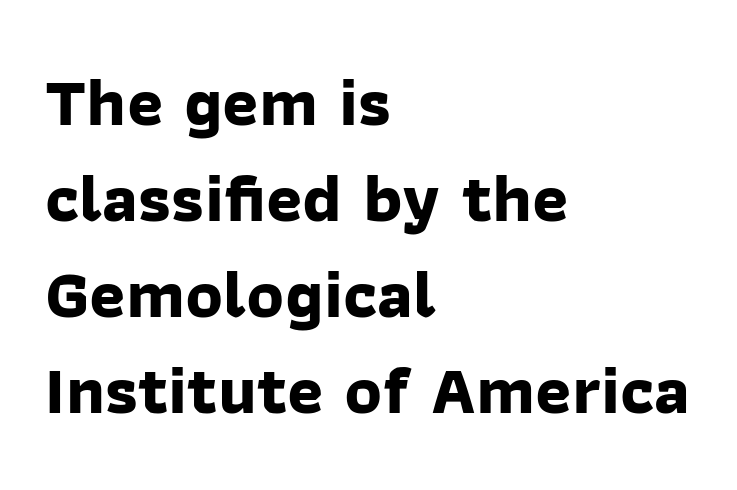
Honestly, there is no underline to notice here at all. Interline gaps are of average width in this sample. Line beginnings align vertically; line endings do not. Nobody touched the tracking dial on this one.
